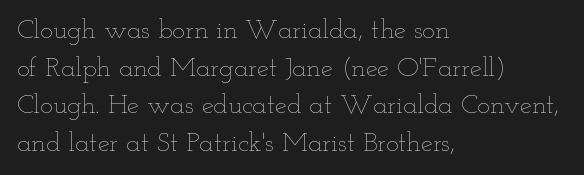
The image shows 27 px text type, upright; set left-aligned, normal line spacing (1.39x), normal letter spacing, not underlined.
